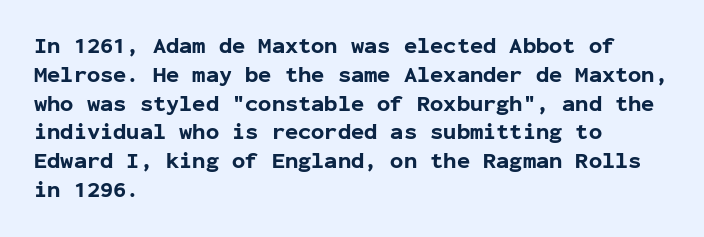
The rows are spaced the way most documents space them. Its strokes are broad and dark, the hallmark of bold type. Posture: upright roman. A bare baseline throughout the passage.
